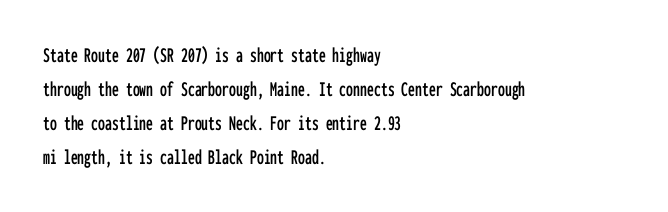
Q: Is the text italic (slanted)? A: No, it is upright.
Q: Is the text underlined? A: No.
Q: How is the paragraph aligned? A: Left-aligned.
Q: Is the spacing between letters normal or unusually wide? A: Normal.
Q: Is the spacing between lines tight, normal or loose? A: Normal.
